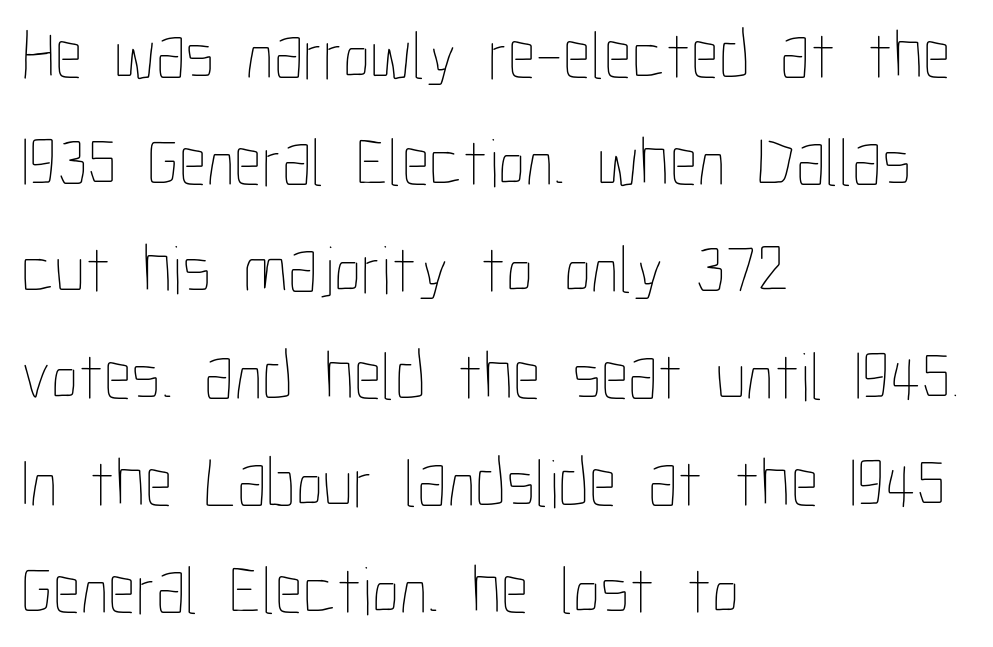
{"italic": "no", "bold": "no", "weight": "thin", "width": "condensed", "stroke_contrast": "low", "x_height": "medium", "monospaced": "no", "underline": "no", "align": "left", "line_spacing": "normal", "line_spacing_ratio": 1.55, "letter_spacing": "normal", "letter_spacing_em": 0.0, "glyph_px": 69}
